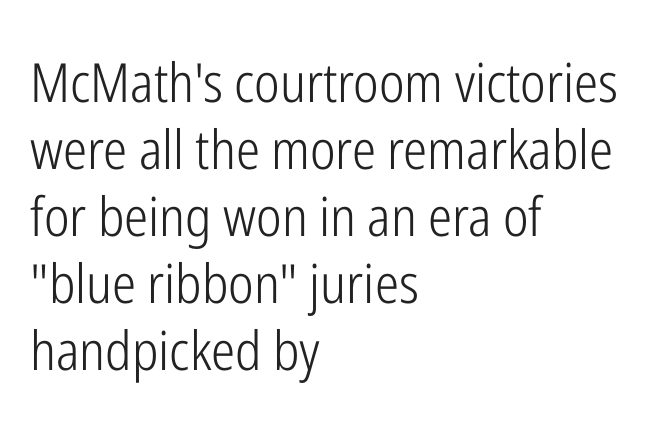
Q: Is the text bold? A: No.
Q: Is the text italic (slanted)? A: No, it is upright.
Q: Is the typeface a serif or a sans-serif typeface? A: Sans-serif.
Q: Is the text underlined? A: No.
Q: How is the paragraph aligned? A: Left-aligned.
Q: Is the spacing between letters normal or unusually wide? A: Normal.
Q: Width (condensed, normal, or wide)? A: Condensed.
Q: Stroke contrast? A: Low.
Q: x-height? A: Medium.
Q: Monospaced? A: No.
